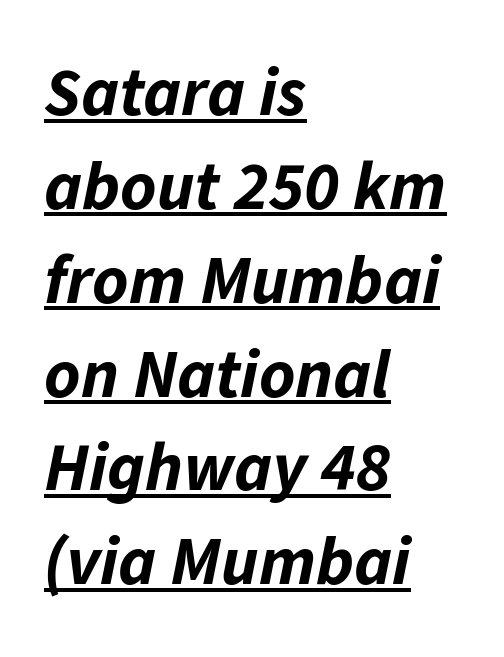
The image shows 69 px bold type, italic (leaning right); set left-aligned, normal line spacing (1.36x), normal letter spacing, underlined; low stroke contrast and a medium x-height.
